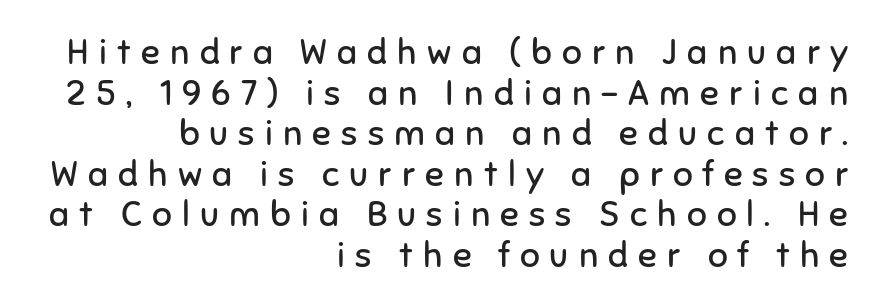
The image shows 35 px regular-weight sans-serif type, upright; set right-aligned, line spacing 1.16x, unusually wide letter spacing (+0.29 em), not underlined; low stroke contrast and a medium x-height.
